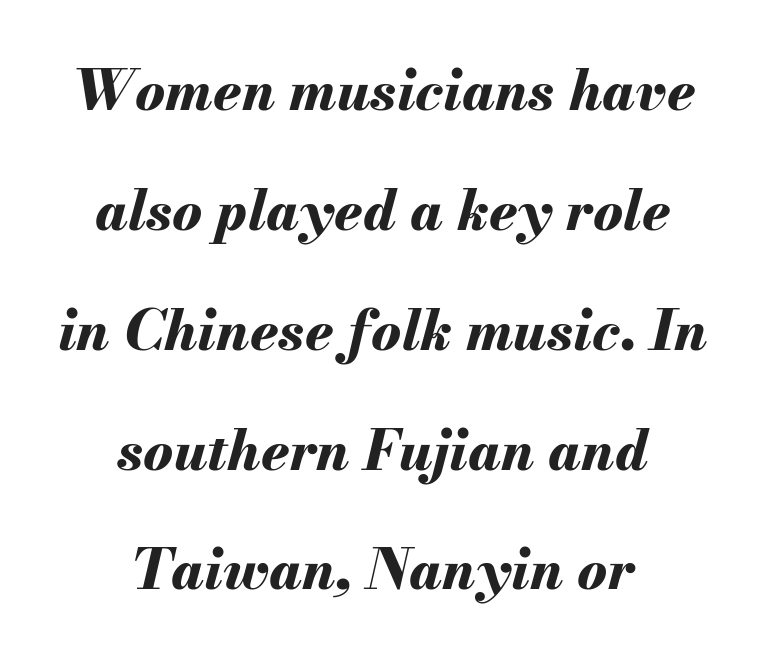
{"italic": "yes", "lean": "right", "slant_degrees": 13, "bold": "yes", "weight": "bold", "width": "normal", "stroke_contrast": "medium", "x_height": "small", "monospaced": "no", "underline": "no", "align": "center", "line_spacing": "loose", "line_spacing_ratio": 2.14, "letter_spacing": "normal", "letter_spacing_em": 0.0, "glyph_px": 56}
